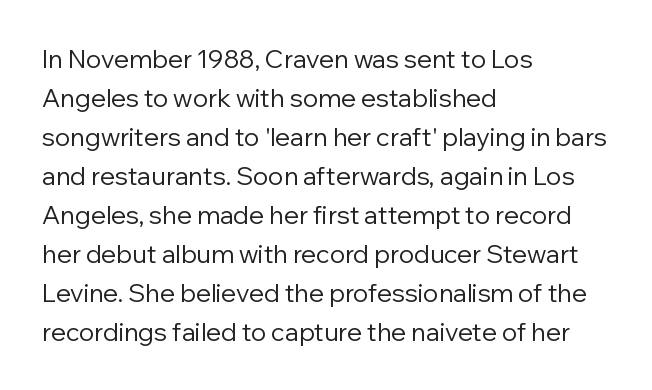
The image shows 25 px text type, upright; set left-aligned, normal line spacing (1.56x), normal letter spacing, not underlined.
